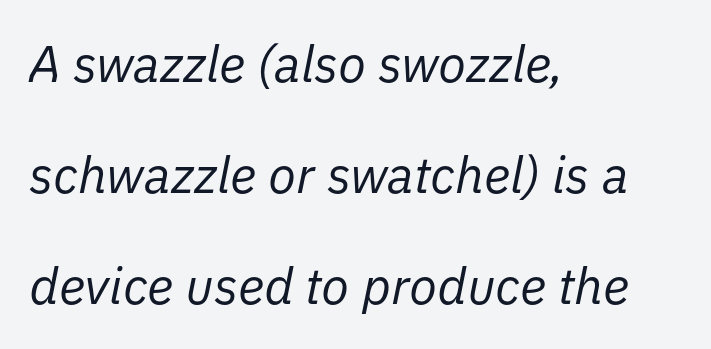
{"italic": "yes", "lean": "right", "slant_degrees": 11, "bold": "no", "weight": "regular", "width": "normal", "stroke_contrast": "low", "x_height": "medium", "monospaced": "no", "underline": "no", "align": "left", "line_spacing": "loose", "line_spacing_ratio": 2.18, "letter_spacing": "normal", "letter_spacing_em": 0.0, "glyph_px": 51}
